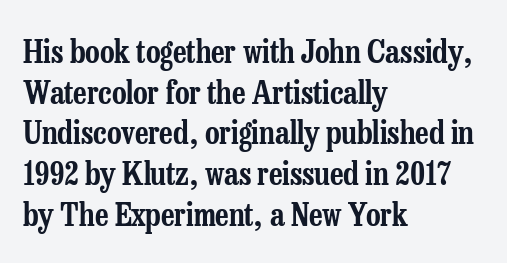
The image shows 32 px condensed serif type, upright; set left-aligned, normal line spacing (1.27x), normal letter spacing, not underlined; low stroke contrast and a medium x-height.
